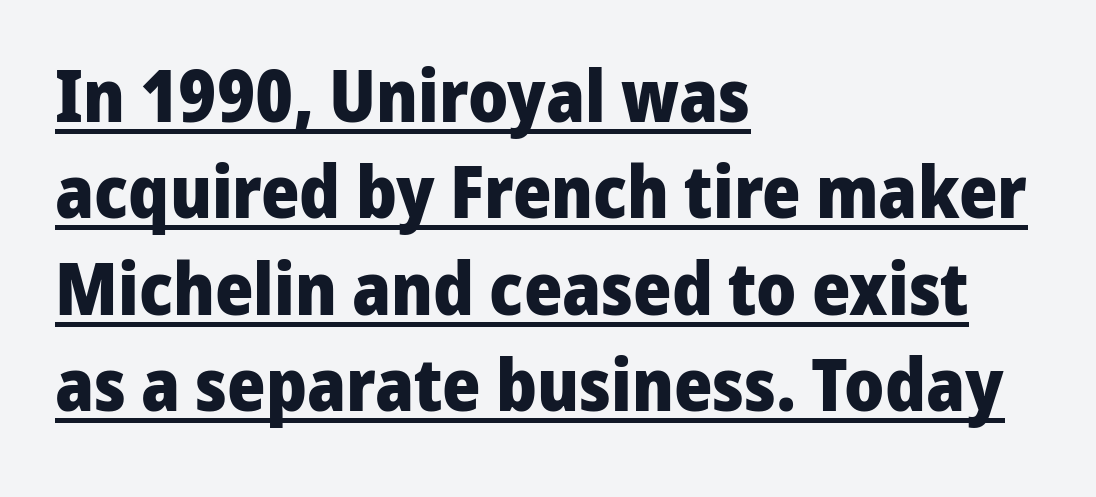
Q: Is the text bold? A: Yes.
Q: Is the text italic (slanted)? A: No, it is upright.
Q: Is the typeface a serif or a sans-serif typeface? A: Sans-serif.
Q: Is the text underlined? A: Yes.
Q: How is the paragraph aligned? A: Left-aligned.
Q: Is the spacing between letters normal or unusually wide? A: Normal.
Q: Is the spacing between lines tight, normal or loose? A: Normal.
Q: Width (condensed, normal, or wide)? A: Normal.
Q: Stroke contrast? A: Low.
Q: x-height? A: Medium.
Q: Monospaced? A: No.
